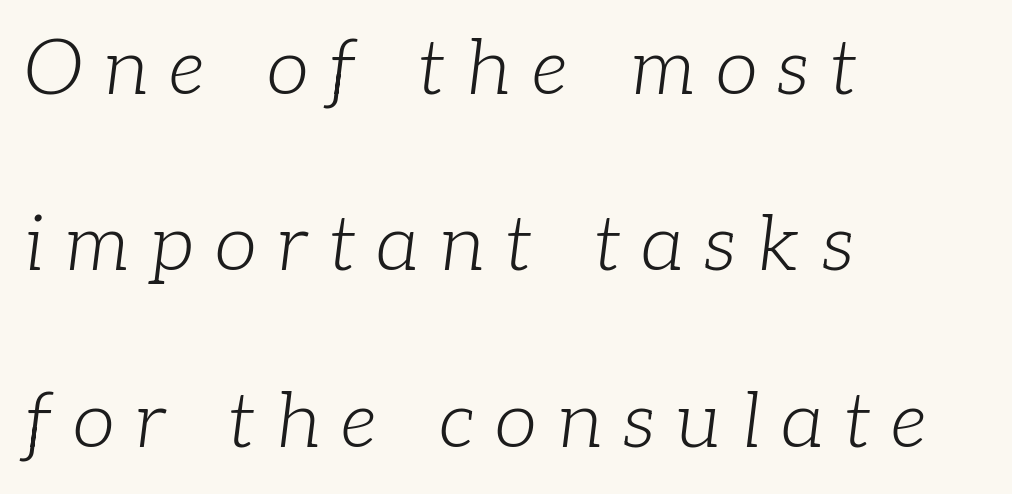
Interline gaps are noticeably wide in this sample. Glyph-to-glyph distance is far greater than everyday printed text. The face used here has a pronounced slope to its letters. Underline: absent.
